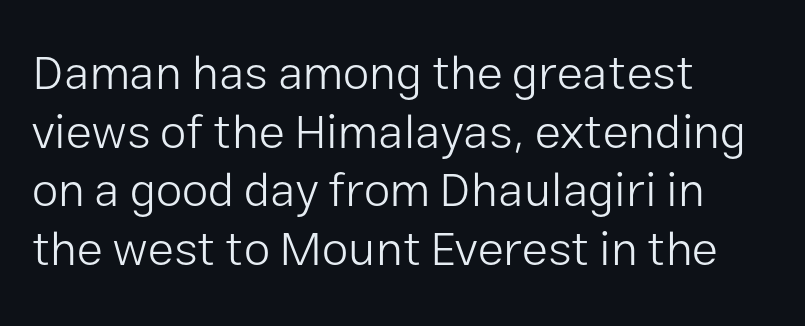
The image shows 48 px light sans-serif type, upright; set left-aligned, line spacing 1.22x, normal letter spacing, not underlined; low stroke contrast and a medium x-height.
